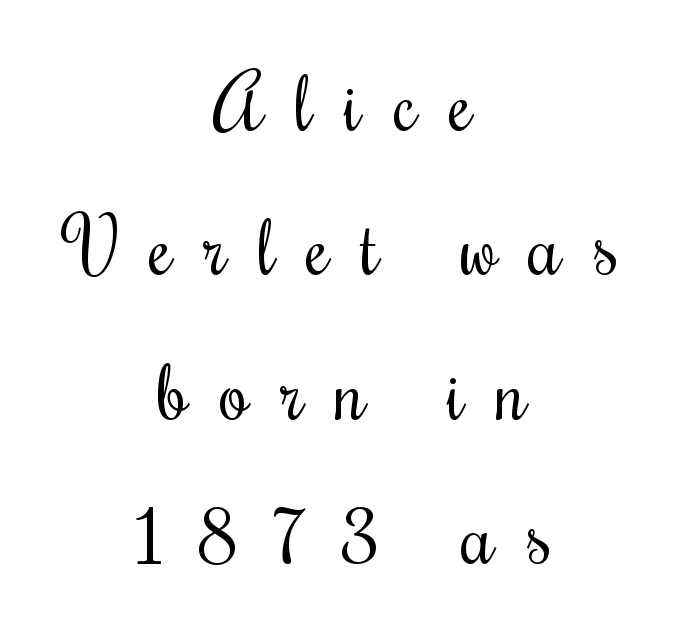
The image shows 76 px regular-weight, condensed type; set centered, loose line spacing (1.9x), unusually wide letter spacing (+0.42 em), not underlined; medium stroke contrast and a small x-height.
